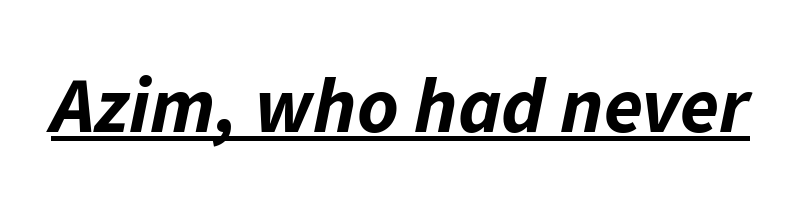
Q: Is the text bold? A: Yes.
Q: Is the text italic (slanted)? A: Yes, it leans right by about 11 degrees.
Q: Is the text underlined? A: Yes.
Q: Is the spacing between letters normal or unusually wide? A: Normal.
Q: Width (condensed, normal, or wide)? A: Normal.
Q: Stroke contrast? A: Low.
Q: x-height? A: Medium.
Q: Monospaced? A: No.
